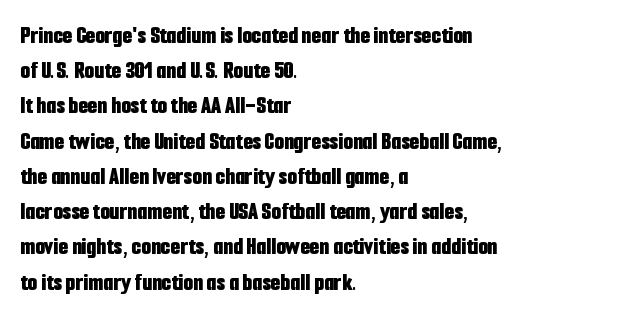
The image shows 25 px bold type, upright; set left-aligned, normal line spacing (1.41x), normal letter spacing, not underlined.
